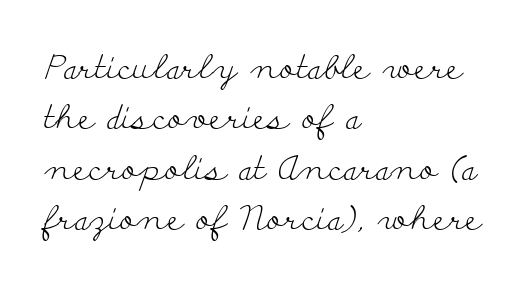
{"serif": "yes", "bold": "no", "weight": "light", "width": "wide", "stroke_contrast": "low", "x_height": "small", "monospaced": "no", "underline": "no", "align": "left", "line_spacing": "normal", "line_spacing_ratio": 1.53, "letter_spacing": "normal", "letter_spacing_em": 0.0, "glyph_px": 33}
